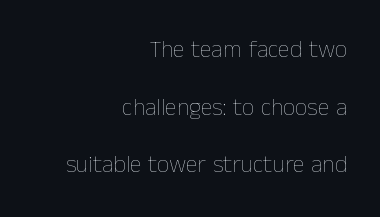
Honestly, there is no underline to notice here at all. A typesetter would mark this as roman, not italic. Honestly, the rows look like they've been pulled way apart. In CSS terms this would be text-align: right. The passage shown is not bold in any degree.
